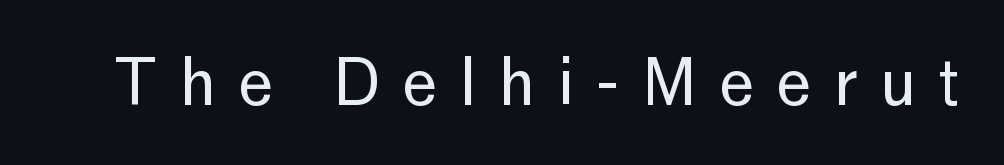
{"serif": "no", "italic": "no", "bold": "no", "weight": "regular", "width": "normal", "stroke_contrast": "low", "x_height": "medium", "monospaced": "no", "underline": "no", "letter_spacing": "wide", "letter_spacing_em": 0.35, "glyph_px": 63}
